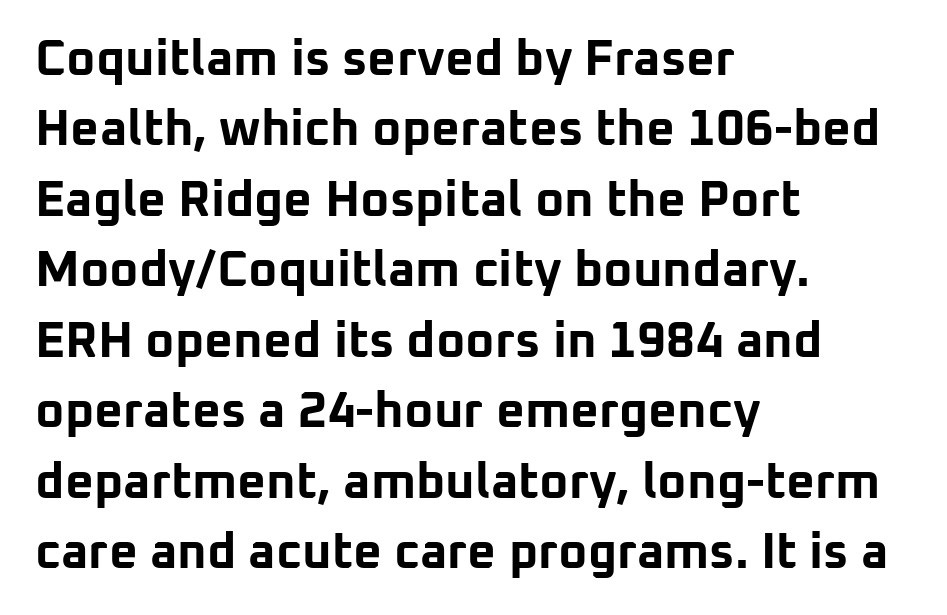
The line-height multiplier appears to be the usual default. The passage shown has conventional tracking throughout. Descender tails drop into unmarked territory. The strokes are fattened all the way to bold.
